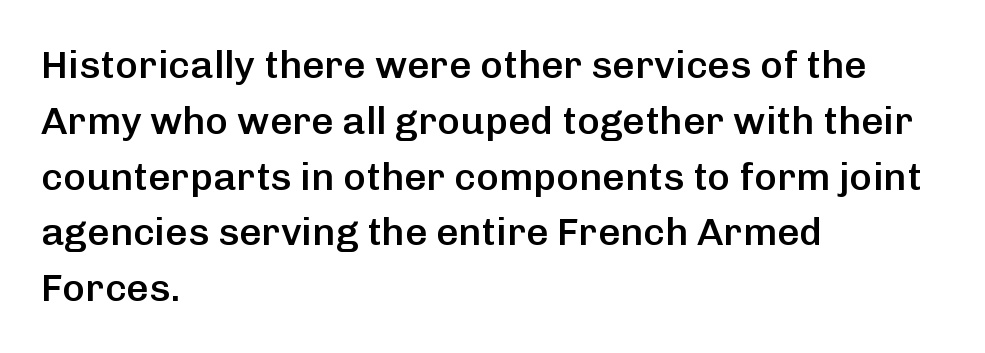
The image shows 39 px semibold sans-serif type, upright; set left-aligned, normal line spacing (1.43x), normal letter spacing, not underlined; low stroke contrast and a medium x-height.
